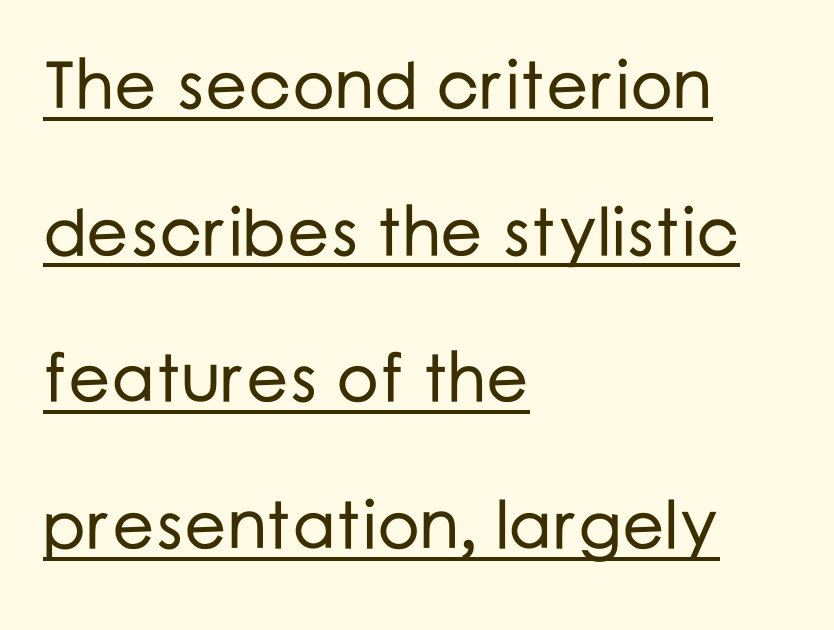
It's the straight-up-and-down kind of type. These lines are set flush left with a ragged right edge. Does the leading feel generous? Absolutely, it's lavish. Spacing between characters is what you'd get straight out of the box. Nope, no serifs anywhere on these letters.
